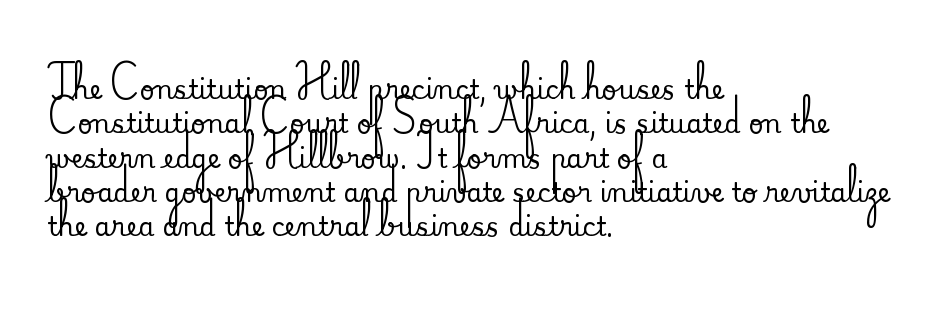
{"italic": "no", "underline": "no", "align": "left", "line_spacing": "normal", "line_spacing_ratio": 1.32, "letter_spacing": "normal", "letter_spacing_em": 0.0, "glyph_px": 26}
